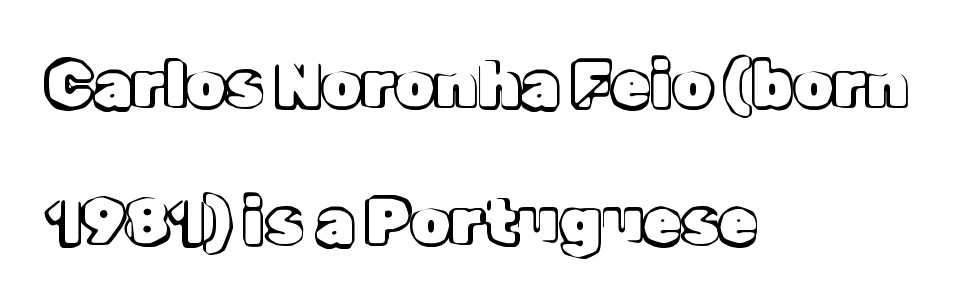
Q: Is the text italic (slanted)? A: No, it is upright.
Q: Is the text underlined? A: No.
Q: How is the paragraph aligned? A: Left-aligned.
Q: Is the spacing between letters normal or unusually wide? A: Normal.
Q: Is the spacing between lines tight, normal or loose? A: Loose.
Q: Width (condensed, normal, or wide)? A: Normal.
Q: x-height? A: Medium.
Q: Monospaced? A: No.
